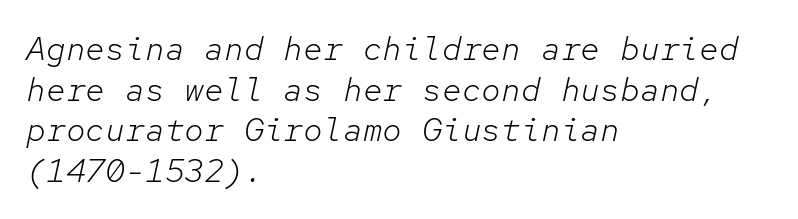
Slant detected: the letters are inclined. The weight would be labelled regular, book, light, or lighter still. This rendering uses left alignment, leaving the right contour irregular. Has an underline been added? It has not.
